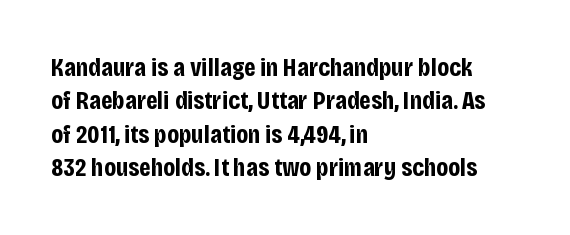
{"italic": "no", "bold": "yes", "underline": "no", "align": "left", "line_spacing": "normal", "line_spacing_ratio": 1.28, "letter_spacing": "normal", "letter_spacing_em": 0.0, "glyph_px": 26}
